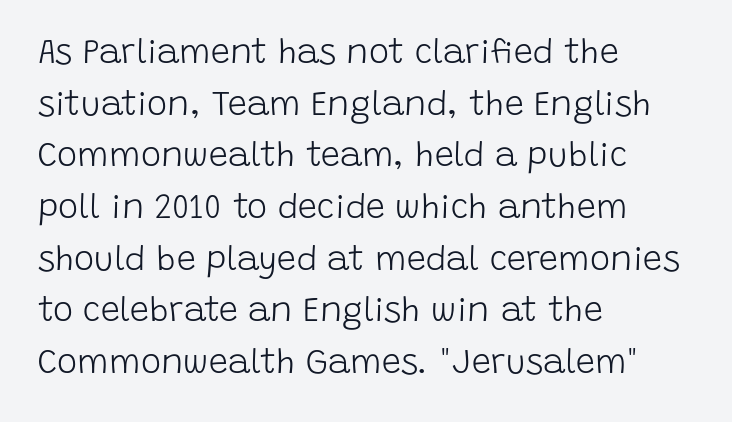
{"serif": "no", "italic": "no", "bold": "no", "weight": "light", "width": "normal", "stroke_contrast": "low", "x_height": "large", "monospaced": "no", "underline": "no", "align": "left", "line_spacing": "normal", "line_spacing_ratio": 1.52, "letter_spacing": "normal", "letter_spacing_em": 0.0, "glyph_px": 34}
